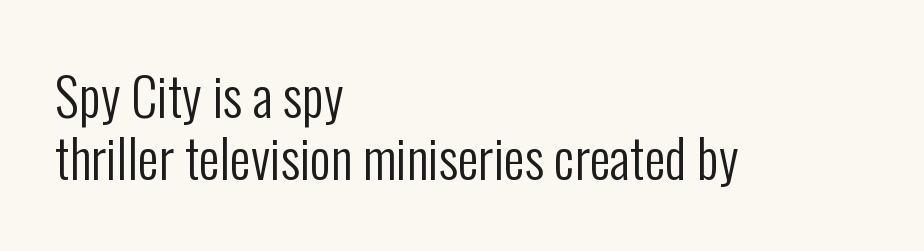
{"serif": "no", "italic": "no", "bold": "no", "weight": "regular", "width": "condensed", "stroke_contrast": "low", "x_height": "medium", "monospaced": "no", "underline": "no", "align": "left", "line_spacing_ratio": 1.19, "letter_spacing": "normal", "letter_spacing_em": 0.0, "glyph_px": 52}
